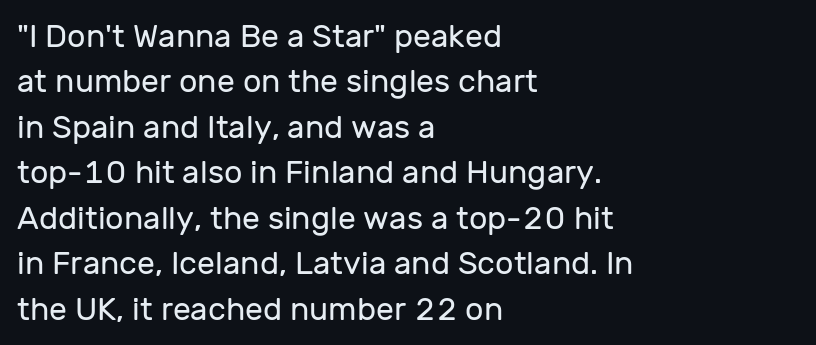
The image shows 32 px regular-weight sans-serif type, upright; set left-aligned, normal line spacing (1.42x), normal letter spacing, not underlined; low stroke contrast and a medium x-height.
